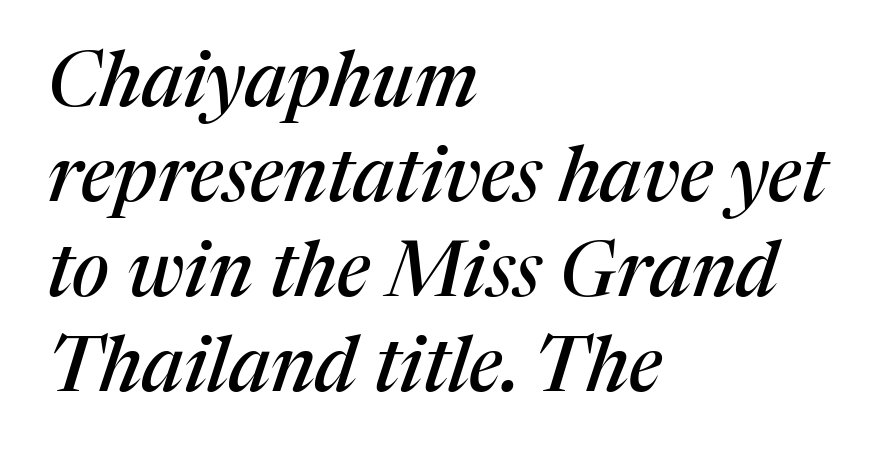
{"serif": "yes", "italic": "yes", "lean": "right", "slant_degrees": 17, "width": "normal", "stroke_contrast": "medium", "x_height": "medium", "monospaced": "no", "underline": "no", "align": "left", "line_spacing": "normal", "line_spacing_ratio": 1.25, "letter_spacing": "normal", "letter_spacing_em": 0.0, "glyph_px": 76}
